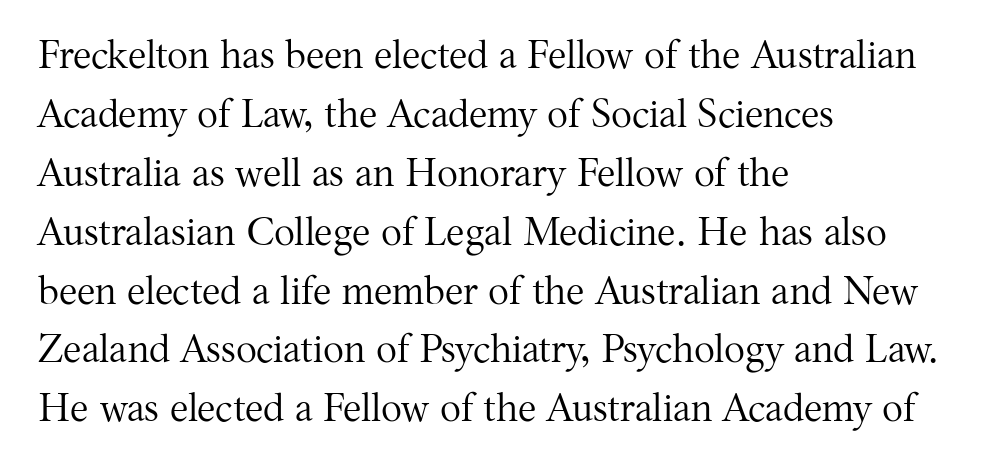
{"serif": "yes", "italic": "no", "bold": "no", "weight": "regular", "width": "normal", "stroke_contrast": "medium", "x_height": "medium", "monospaced": "no", "underline": "no", "align": "left", "line_spacing": "normal", "line_spacing_ratio": 1.51, "letter_spacing": "normal", "letter_spacing_em": 0.0, "glyph_px": 39}
